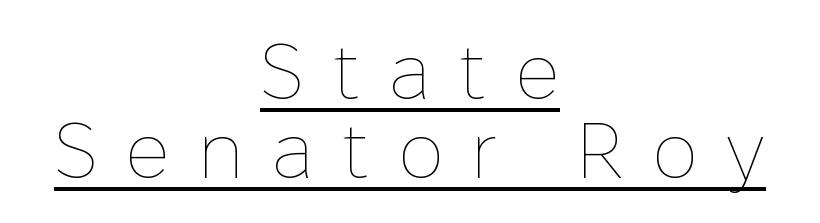
Q: Is the text bold? A: No.
Q: Is the text italic (slanted)? A: No, it is upright.
Q: Is the text underlined? A: Yes.
Q: How is the paragraph aligned? A: Centered.
Q: Is the spacing between letters normal or unusually wide? A: Unusually wide.
Q: Is the spacing between lines tight, normal or loose? A: Tight.
Q: Width (condensed, normal, or wide)? A: Normal.
Q: Stroke contrast? A: Low.
Q: x-height? A: Medium.
Q: Monospaced? A: No.
